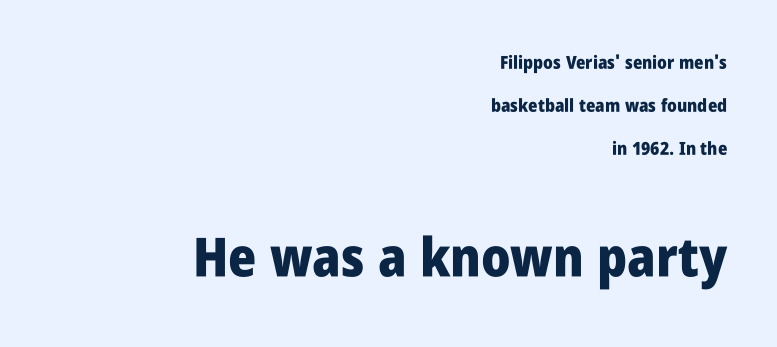
Q: Is the text bold? A: Yes.
Q: Is the text italic (slanted)? A: No, it is upright.
Q: Is the typeface a serif or a sans-serif typeface? A: Sans-serif.
Q: Is the text underlined? A: No.
Q: How is the paragraph aligned? A: Right-aligned.
Q: Is the spacing between letters normal or unusually wide? A: Normal.
Q: Is the spacing between lines tight, normal or loose? A: Loose.
Q: Which block of text is set in a larger size, the first (top) or the second (bottom)? A: The second (bottom) one.
Q: Width (condensed, normal, or wide)? A: Condensed.
Q: Stroke contrast? A: Low.
Q: x-height? A: Large.
Q: Monospaced? A: No.
